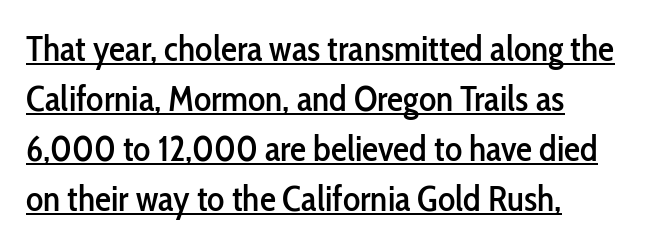
The image shows 36 px condensed sans-serif type, upright; set normal line spacing (1.39x), normal letter spacing, underlined; low stroke contrast and a medium x-height.
